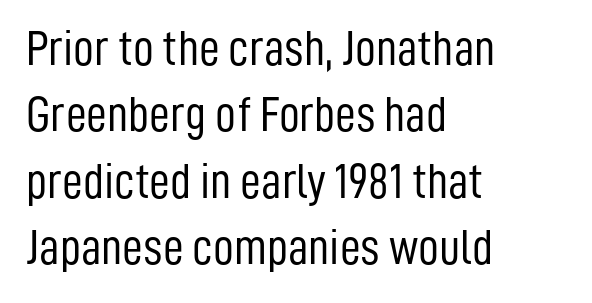
Nothing heavy about these letters — not bold at all. Honestly, the row spacing looks completely unremarkable. The rag falls on the right side of this text block. Is this a fixed-width face? No — the glyphs have proportional, varying widths. The specimen reads as upright at a glance. The passage shown is not underscored anywhere.
